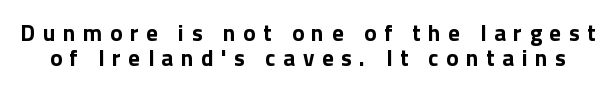
{"italic": "no", "bold": "yes", "underline": "no", "line_spacing": "tight", "line_spacing_ratio": 1.08, "letter_spacing": "wide", "letter_spacing_em": 0.33, "glyph_px": 23}
